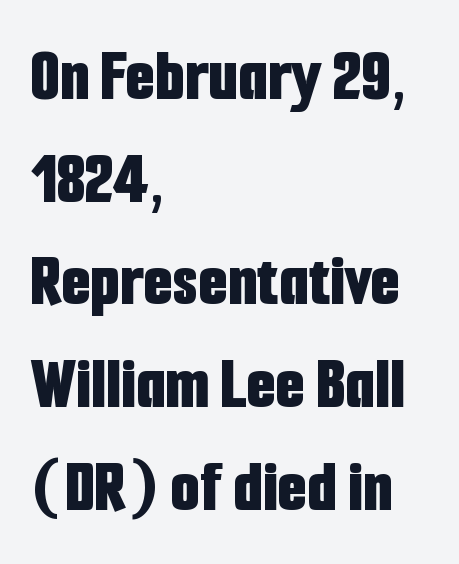
Q: Is the text bold? A: Yes.
Q: Is the text italic (slanted)? A: No, it is upright.
Q: Is the typeface a serif or a sans-serif typeface? A: Sans-serif.
Q: Is the text underlined? A: No.
Q: How is the paragraph aligned? A: Left-aligned.
Q: Is the spacing between letters normal or unusually wide? A: Normal.
Q: Is the spacing between lines tight, normal or loose? A: Normal.
Q: Width (condensed, normal, or wide)? A: Condensed.
Q: Stroke contrast? A: Low.
Q: x-height? A: Medium.
Q: Monospaced? A: No.
